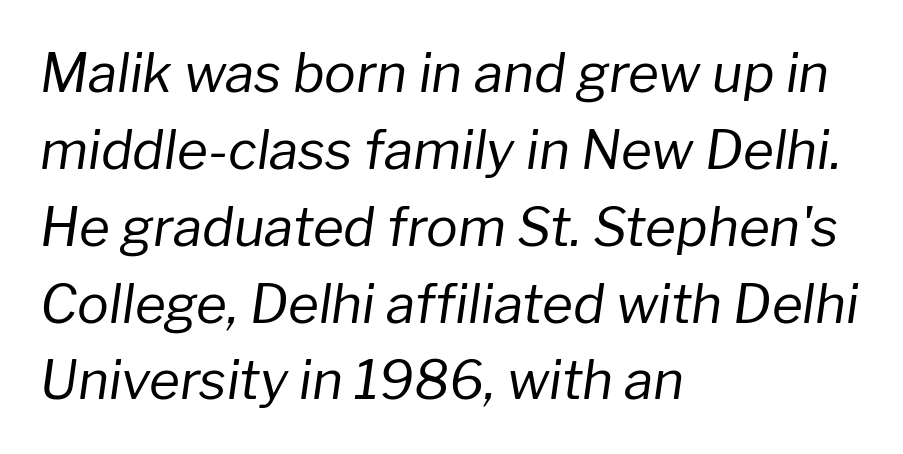
Q: Is the text bold? A: No.
Q: Is the text italic (slanted)? A: Yes, it leans right by about 8 degrees.
Q: Is the text underlined? A: No.
Q: How is the paragraph aligned? A: Left-aligned.
Q: Is the spacing between letters normal or unusually wide? A: Normal.
Q: Is the spacing between lines tight, normal or loose? A: Normal.
Q: Width (condensed, normal, or wide)? A: Normal.
Q: Stroke contrast? A: Low.
Q: x-height? A: Medium.
Q: Monospaced? A: No.
